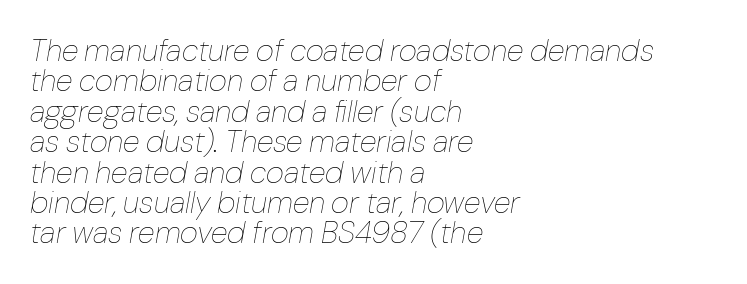
The image shows 31 px thin type, italic (leaning right); set left-aligned, tight line spacing (0.98x), normal letter spacing, not underlined; low stroke contrast and a medium x-height.
